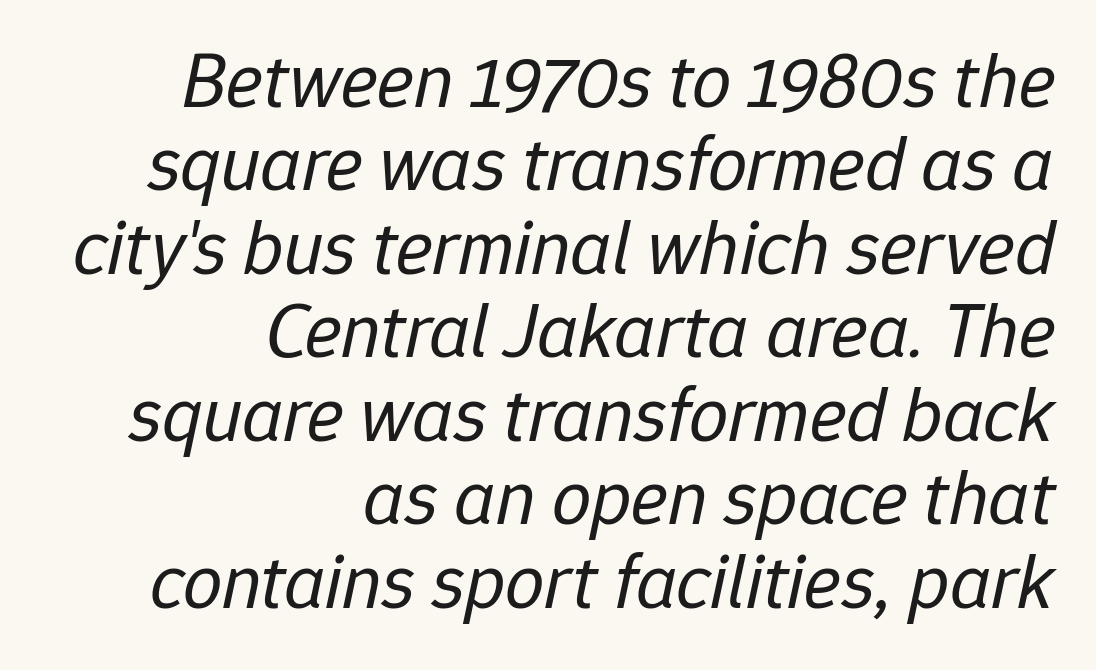
The image shows 78 px regular-weight type, italic (leaning right); set right-aligned, tight line spacing (1.07x), normal letter spacing, not underlined; low stroke contrast and a medium x-height.
